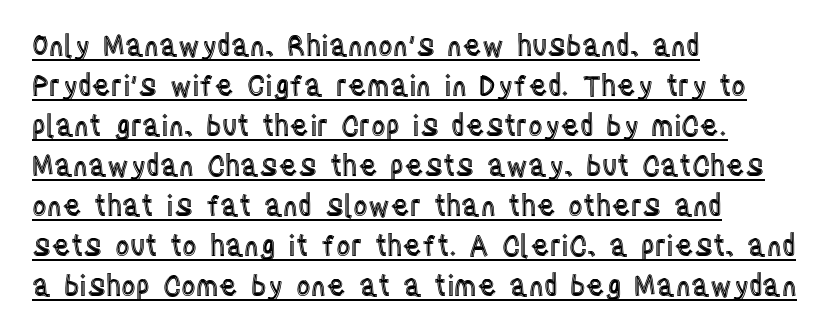
The compositor pushed each line to the left boundary. Underline: present. The line texture is even and compact thanks to regular tracking. Ordinary non-slanted type is in use. Baseline-to-baseline distance is the conventional proportion of letter height. Looks like regular typesetting: each glyph gets only the width it needs.
